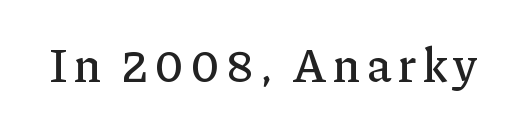
The image shows 48 px serif type, upright; set not underlined; low stroke contrast and a medium x-height.
